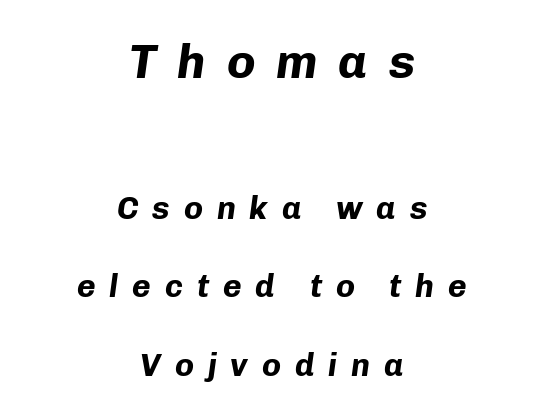
Q: Is the text bold? A: Yes.
Q: Is the text italic (slanted)? A: Yes, it leans right by about 8 degrees.
Q: Is the text underlined? A: No.
Q: How is the paragraph aligned? A: Centered.
Q: Is the spacing between letters normal or unusually wide? A: Unusually wide.
Q: Is the spacing between lines tight, normal or loose? A: Loose.
Q: Which block of text is set in a larger size, the first (top) or the second (bottom)? A: The first (top) one.
Q: Width (condensed, normal, or wide)? A: Normal.
Q: Stroke contrast? A: Low.
Q: x-height? A: Medium.
Q: Monospaced? A: No.
